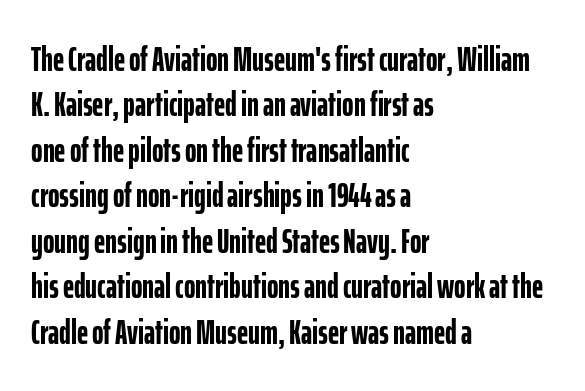
The image shows 35 px semibold, condensed sans-serif type, upright; set left-aligned, normal line spacing (1.3x), normal letter spacing, not underlined; low stroke contrast and a medium x-height.
